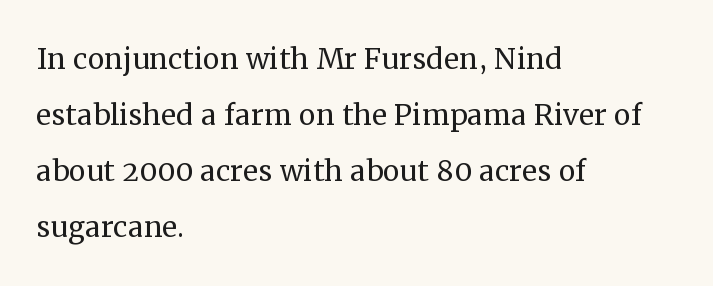
Q: Is the text bold? A: No.
Q: Is the text italic (slanted)? A: No, it is upright.
Q: Is the typeface a serif or a sans-serif typeface? A: Serif.
Q: Is the text underlined? A: No.
Q: How is the paragraph aligned? A: Left-aligned.
Q: Is the spacing between letters normal or unusually wide? A: Normal.
Q: Is the spacing between lines tight, normal or loose? A: Normal.
Q: Width (condensed, normal, or wide)? A: Normal.
Q: Stroke contrast? A: Medium.
Q: x-height? A: Medium.
Q: Monospaced? A: No.
